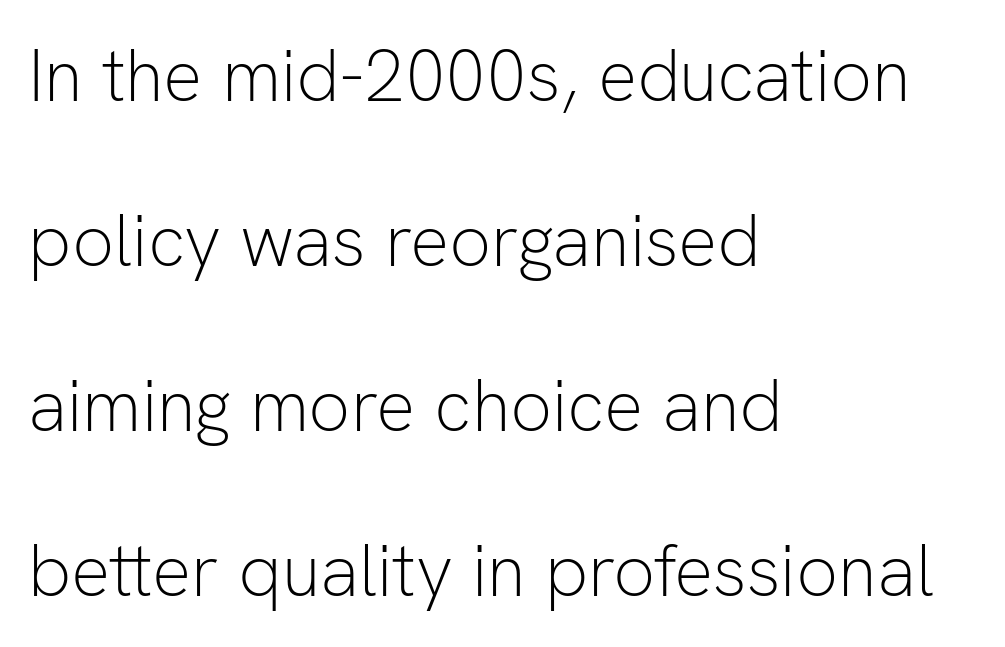
{"serif": "no", "italic": "no", "bold": "no", "weight": "light", "width": "normal", "stroke_contrast": "low", "x_height": "medium", "monospaced": "no", "underline": "no", "align": "left", "line_spacing": "loose", "line_spacing_ratio": 2.26, "letter_spacing": "normal", "letter_spacing_em": 0.0, "glyph_px": 73}
